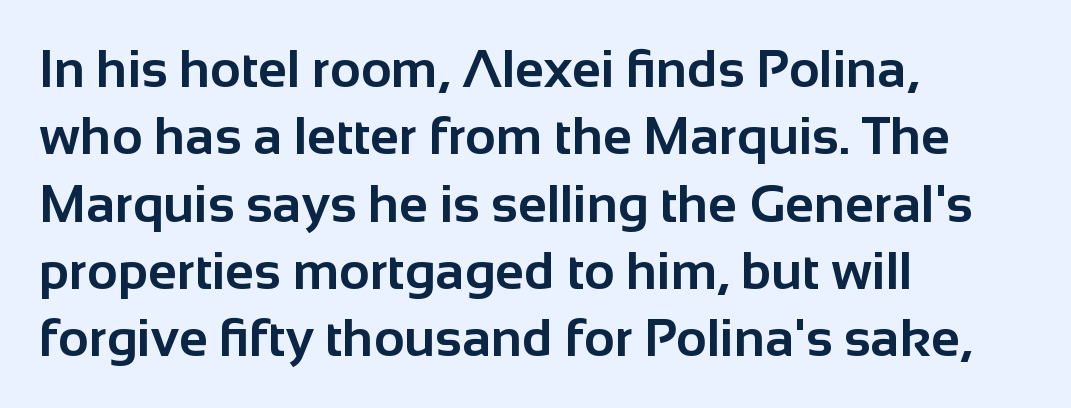
Q: Is the text bold? A: Yes.
Q: Is the text italic (slanted)? A: No, it is upright.
Q: Is the typeface a serif or a sans-serif typeface? A: Sans-serif.
Q: Is the text underlined? A: No.
Q: How is the paragraph aligned? A: Left-aligned.
Q: Is the spacing between letters normal or unusually wide? A: Normal.
Q: Is the spacing between lines tight, normal or loose? A: Normal.
Q: Width (condensed, normal, or wide)? A: Normal.
Q: Stroke contrast? A: Low.
Q: x-height? A: Medium.
Q: Monospaced? A: No.
